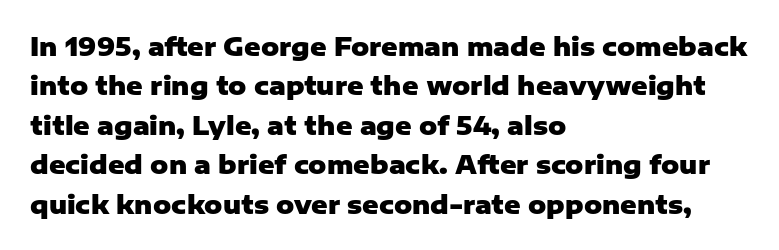
Q: Is the text bold? A: Yes.
Q: Is the text italic (slanted)? A: No, it is upright.
Q: Is the text underlined? A: No.
Q: How is the paragraph aligned? A: Left-aligned.
Q: Is the spacing between letters normal or unusually wide? A: Normal.
Q: Is the spacing between lines tight, normal or loose? A: Normal.
